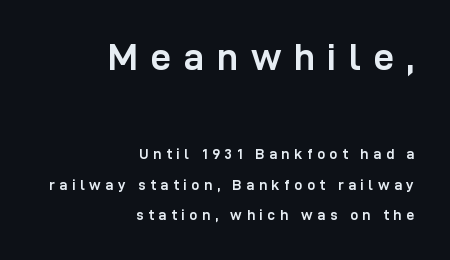
{"serif": "no", "italic": "no", "bold": "yes", "weight": "semibold", "width": "normal", "stroke_contrast": "low", "x_height": "medium", "monospaced": "no", "underline": "no", "align": "right", "line_spacing": "loose", "line_spacing_ratio": 2.18, "letter_spacing": "wide", "letter_spacing_em": 0.34, "larger_block": "first", "size_ratio": 2.64, "glyph_px": 37}
